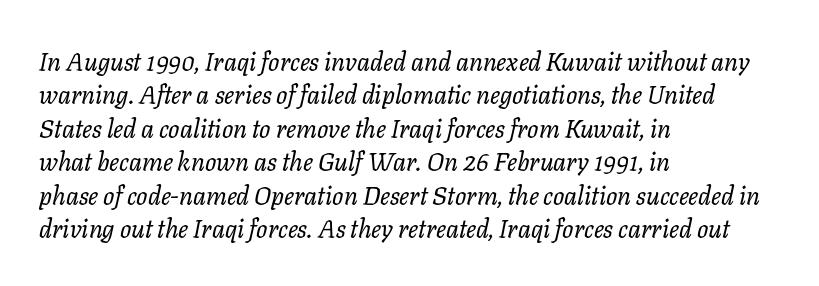
{"italic": "yes", "lean": "right", "slant_degrees": 11, "bold": "no", "underline": "no", "align": "left", "line_spacing": "normal", "line_spacing_ratio": 1.34, "letter_spacing": "normal", "letter_spacing_em": 0.0, "glyph_px": 25}
